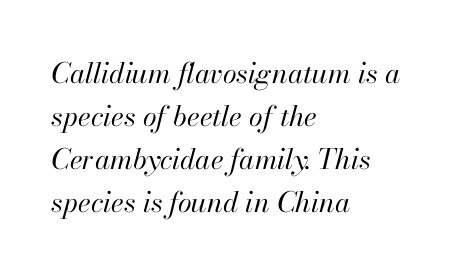
Compared with ordinary roman type, these characters are visibly tilted. Where is the straight margin? On the left. Is the letter spacing exaggerated? No — it looks like the ordinary default. Character widths vary here, with narrow letters taking less room than wide ones. Think standard paragraph weight, or any step lighter than that.
